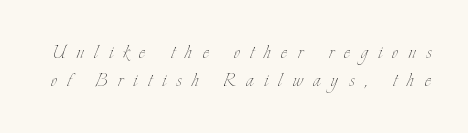
Q: Is the text bold? A: No.
Q: Is the text italic (slanted)? A: Yes.
Q: Is the text underlined? A: No.
Q: Is the spacing between letters normal or unusually wide? A: Unusually wide.
